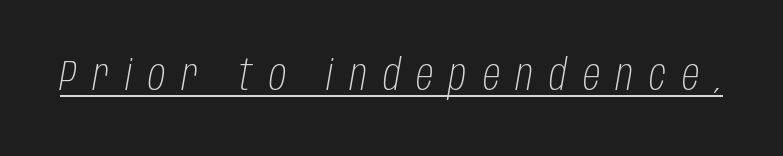
Q: Is the text bold? A: No.
Q: Is the text italic (slanted)? A: Yes, it leans right by about 10 degrees.
Q: Is the text underlined? A: Yes.
Q: Is the spacing between letters normal or unusually wide? A: Unusually wide.
Q: Width (condensed, normal, or wide)? A: Condensed.
Q: Stroke contrast? A: Low.
Q: x-height? A: Large.
Q: Monospaced? A: No.
